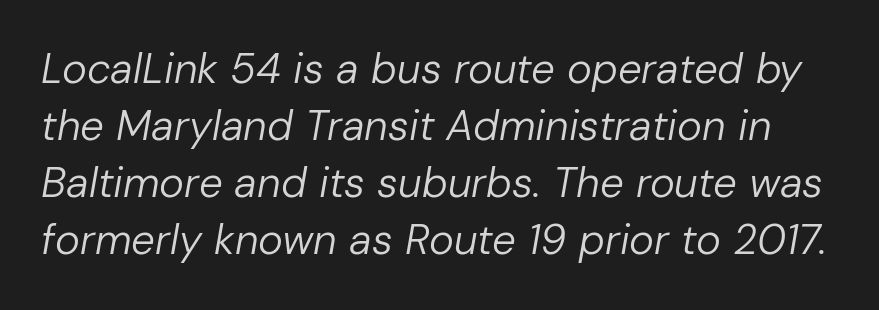
{"italic": "yes", "lean": "right", "slant_degrees": 10, "bold": "no", "weight": "regular", "width": "normal", "stroke_contrast": "low", "x_height": "medium", "monospaced": "no", "underline": "no", "line_spacing": "normal", "line_spacing_ratio": 1.36, "letter_spacing": "normal", "letter_spacing_em": 0.0, "glyph_px": 42}
